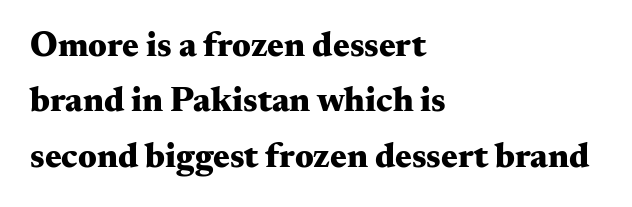
This sample keeps an unexceptional amount of space between lines. The font family rendered here belongs to the serif group. Just letters on the line, the space beneath them empty. All the whitespace from short lines collects on the right. Quick note: not italic, upright. Spacing verdict: proportional, widths tailored to each character.
